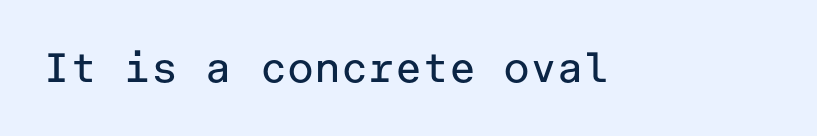
Q: Is the text bold? A: No.
Q: Is the text italic (slanted)? A: No, it is upright.
Q: Is the typeface a serif or a sans-serif typeface? A: Sans-serif.
Q: Is the text underlined? A: No.
Q: Is the spacing between letters normal or unusually wide? A: Normal.
Q: Width (condensed, normal, or wide)? A: Normal.
Q: Stroke contrast? A: Low.
Q: x-height? A: Medium.
